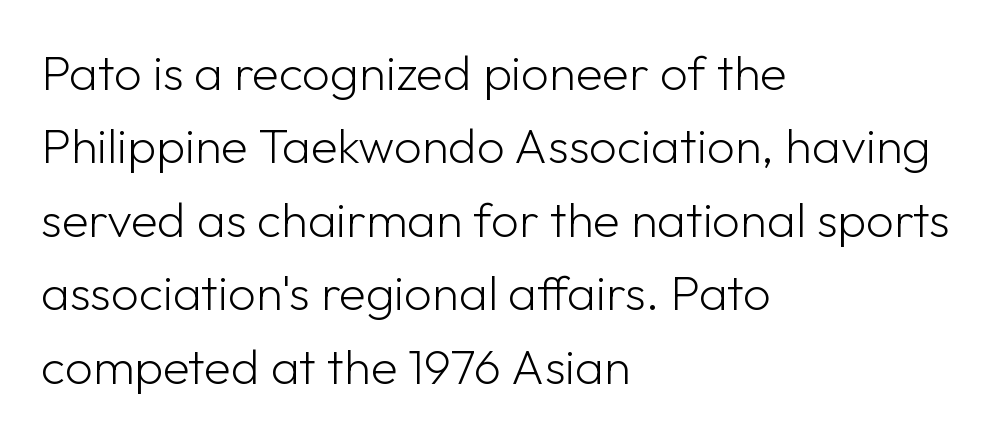
{"serif": "no", "italic": "no", "bold": "no", "weight": "light", "width": "normal", "stroke_contrast": "low", "x_height": "medium", "monospaced": "no", "underline": "no", "align": "left", "line_spacing": "normal", "line_spacing_ratio": 1.5, "letter_spacing": "normal", "letter_spacing_em": 0.0, "glyph_px": 49}
